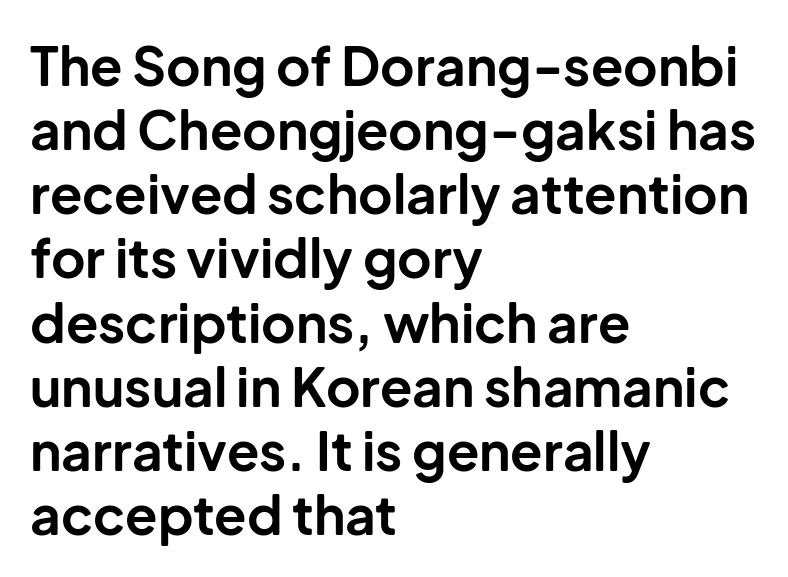
Pretty heavy lettering here — definitely bold. These lines are rendered in a variable-pitch font. Just letters on the line, the space beneath them empty. Upright lettering throughout. Look at the tracking — it's just the regular setting, nothing added.
